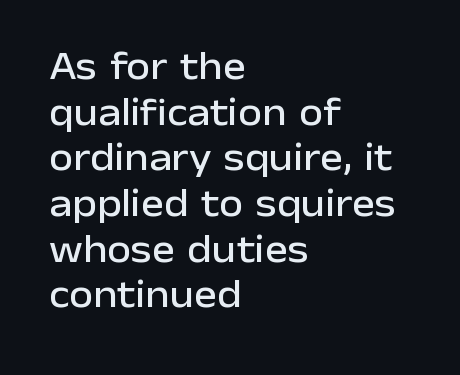
Q: Is the text italic (slanted)? A: No, it is upright.
Q: Is the typeface a serif or a sans-serif typeface? A: Sans-serif.
Q: Is the text underlined? A: No.
Q: How is the paragraph aligned? A: Left-aligned.
Q: Is the spacing between letters normal or unusually wide? A: Normal.
Q: Width (condensed, normal, or wide)? A: Normal.
Q: Stroke contrast? A: Low.
Q: x-height? A: Medium.
Q: Monospaced? A: No.
